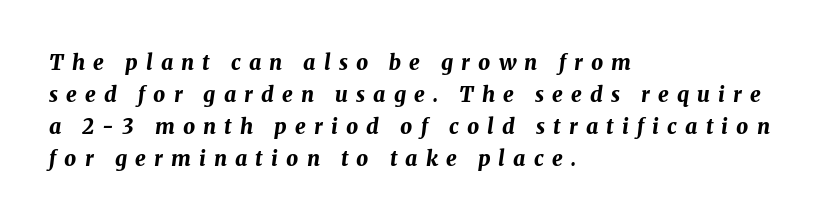
{"italic": "yes", "lean": "right", "slant_degrees": 8, "bold": "yes", "underline": "no", "align": "left", "line_spacing": "normal", "line_spacing_ratio": 1.53, "letter_spacing": "wide", "letter_spacing_em": 0.39, "glyph_px": 21}
